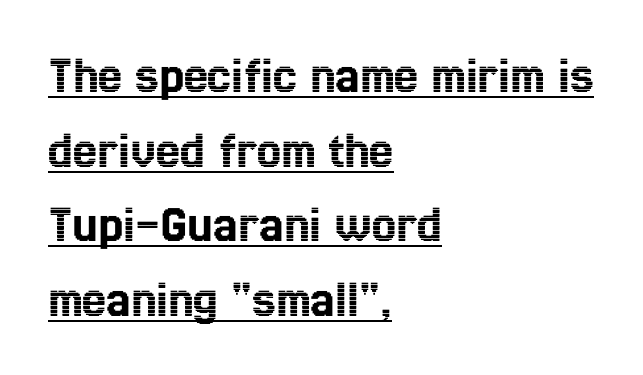
The image shows 54 px condensed type, upright; set left-aligned, normal line spacing (1.38x), normal letter spacing, underlined; a medium x-height.
